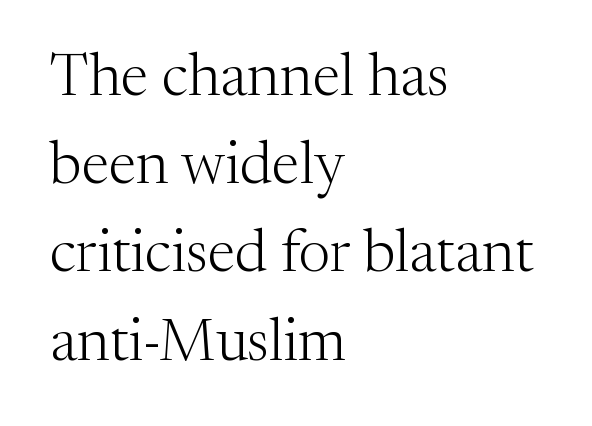
A quiet, ordinary-to-light weight characterises the typeface. The compositor pushed each line to the left boundary. The face used here is rendered with its standard letterfit. The letters carry serifs — small finishing strokes at the ends of their stems. When letters stand straight like this, we call the style roman or upright.
